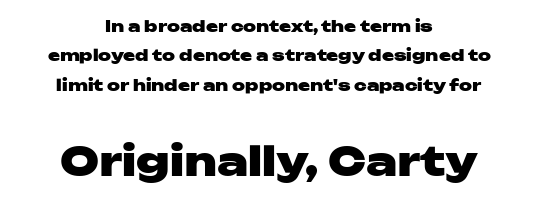
The rendering positions every line midway between the sides. The rendering shows plain stroke endings on the letterforms — a sans-serif design. Tall strokes in this sample are plumb rather than angled. Weight: bold. Note: smaller setting up top, larger setting below.
